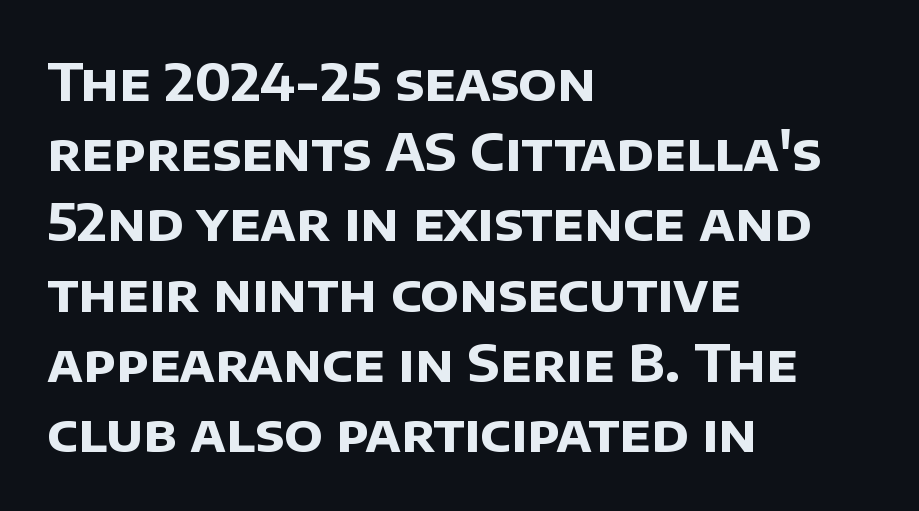
{"serif": "no", "bold": "yes", "weight": "bold", "width": "normal", "stroke_contrast": "low", "x_height": "large", "monospaced": "no", "underline": "no", "align": "left", "line_spacing": "normal", "line_spacing_ratio": 1.35, "letter_spacing": "normal", "letter_spacing_em": 0.0, "glyph_px": 52}
